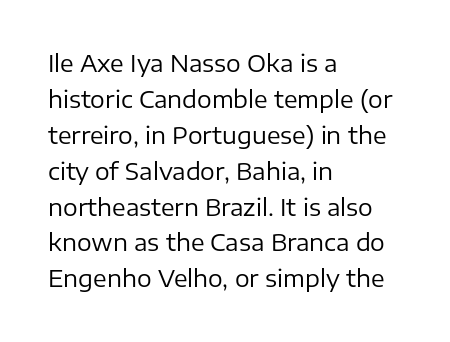
The image shows 23 px text type, upright; set left-aligned, normal line spacing (1.56x), normal letter spacing, not underlined.
